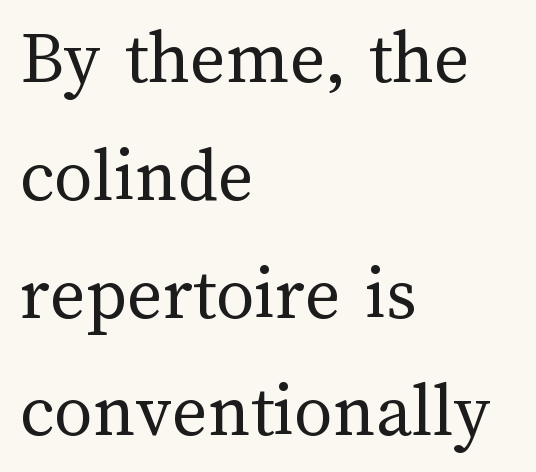
How would I describe the line gaps? Plain and ordinary. Default kerning and tracking; the words read as compact shapes. Is the block centered? No — it sits flush against the left margin. No italicization has been applied; the sample stays upright. Do the characters align in a grid? No, the font is proportional. The specimen omits any rule beneath the text block's lines.
